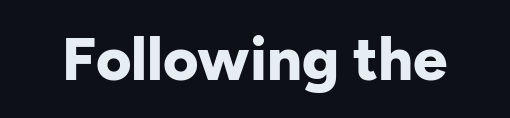
The image shows 61 px bold sans-serif type, upright; set normal letter spacing, not underlined; low stroke contrast and a medium x-height.
